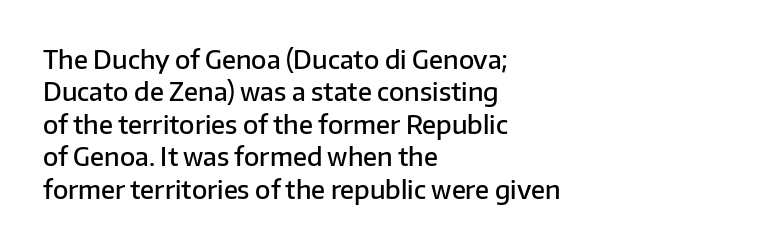
The type is set solid horizontally, with unmodified tracking. Check the space under the baseline: it is left empty. In terms of weight, the rendering is demibold, just under bold. This is the regular roman posture of the typeface.
